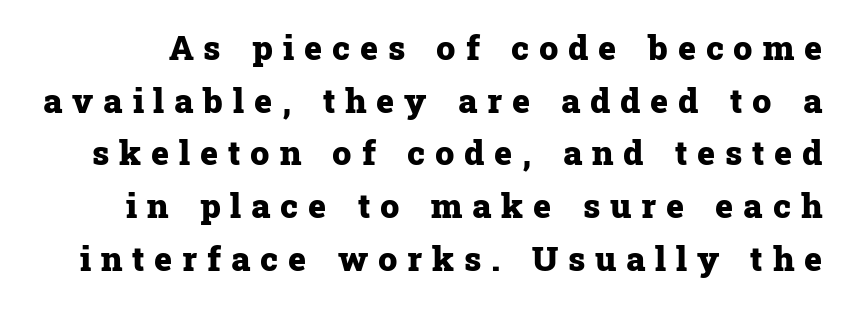
{"serif": "yes", "italic": "no", "bold": "yes", "weight": "heavy", "width": "normal", "stroke_contrast": "low", "x_height": "medium", "monospaced": "no", "underline": "no", "line_spacing": "normal", "line_spacing_ratio": 1.55, "letter_spacing": "wide", "letter_spacing_em": 0.29, "glyph_px": 34}
